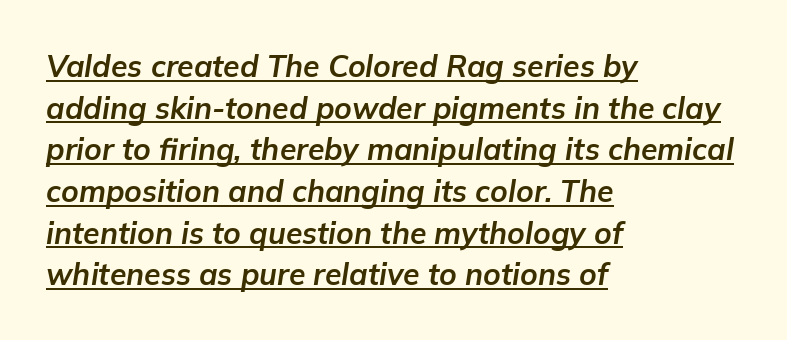
{"italic": "yes", "lean": "right", "slant_degrees": 9, "bold": "yes", "weight": "bold", "width": "normal", "stroke_contrast": "low", "x_height": "medium", "monospaced": "no", "underline": "yes", "align": "left", "line_spacing": "normal", "line_spacing_ratio": 1.39, "letter_spacing": "normal", "letter_spacing_em": 0.0, "glyph_px": 30}
